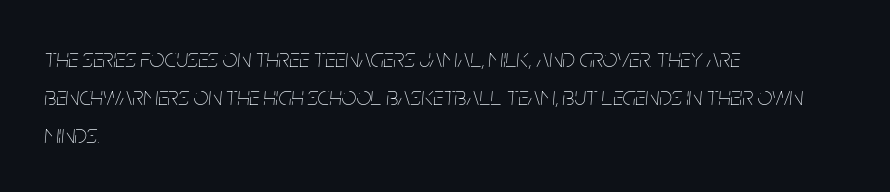
The image shows 26 px text type, italic (leaning right); set left-aligned, normal line spacing (1.47x), normal letter spacing, not underlined.
